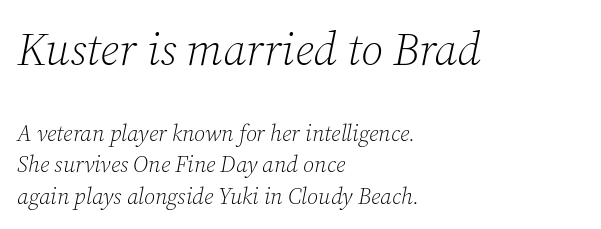
{"serif": "yes", "italic": "yes", "lean": "right", "slant_degrees": 12, "bold": "no", "weight": "light", "width": "normal", "stroke_contrast": "low", "x_height": "medium", "monospaced": "no", "underline": "no", "align": "left", "line_spacing": "normal", "line_spacing_ratio": 1.37, "letter_spacing": "normal", "letter_spacing_em": 0.0, "larger_block": "first", "size_ratio": 2.0, "glyph_px": 46}
